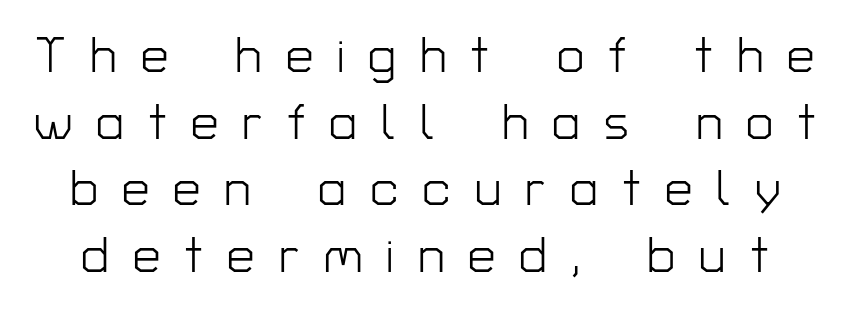
The baseline area is clear. Upright lettering throughout. Heaviness? Minimal to ordinary, like unemphasized prose. Does the leading feel generous? No, just average. The face used here is proportionally spaced, like ordinary book or web type. Typographically, this falls in the sans-serif category.
